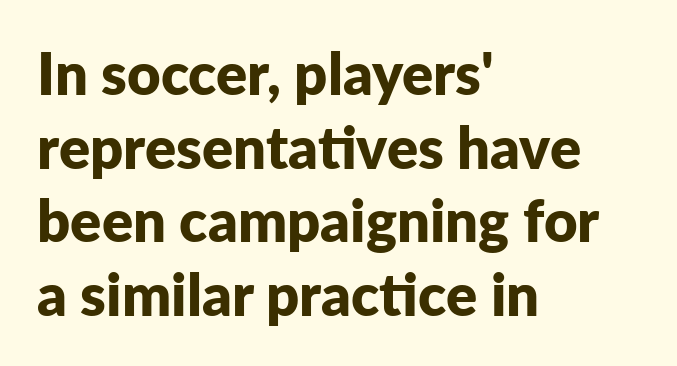
{"serif": "no", "italic": "no", "bold": "yes", "weight": "bold", "width": "normal", "stroke_contrast": "low", "x_height": "medium", "monospaced": "no", "underline": "no", "align": "left", "line_spacing": "normal", "line_spacing_ratio": 1.27, "letter_spacing": "normal", "letter_spacing_em": 0.0, "glyph_px": 58}
